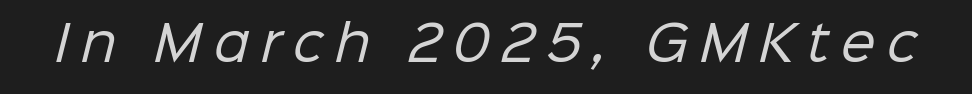
The image shows 49 px regular-weight sans-serif type; set unusually wide letter spacing (+0.24 em), not underlined; low stroke contrast and a medium x-height.
